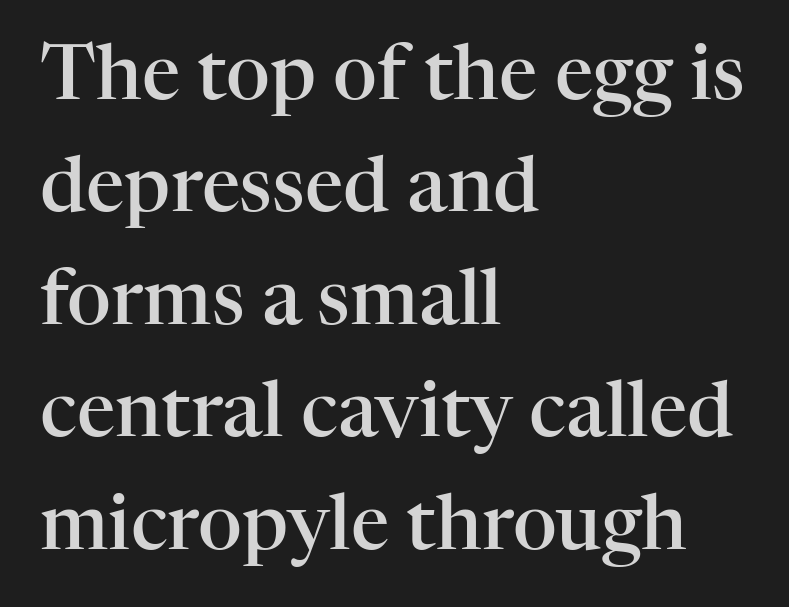
The image shows 76 px semibold serif type, upright; set left-aligned, normal line spacing (1.48x), normal letter spacing, not underlined; high stroke contrast and a medium x-height.
